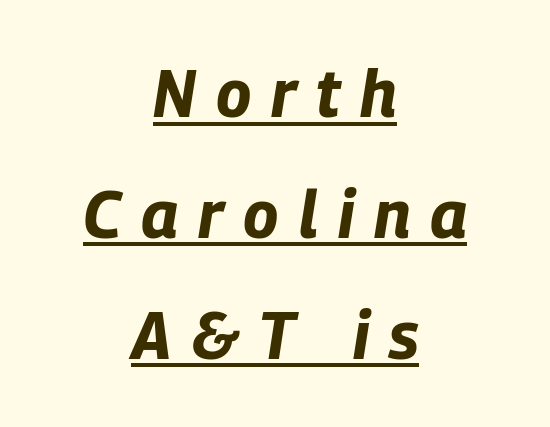
Pretty heavy lettering here — definitely bold. This sample has the flowing, uneven cadence of proportional lettering. In terms of posture, this sample is oblique. The letters are spread apart with noticeably loose tracking. Does the copy run flush right? No — it is centered line by line. Each line of the rendering has a horizontal stroke beneath the glyphs.
